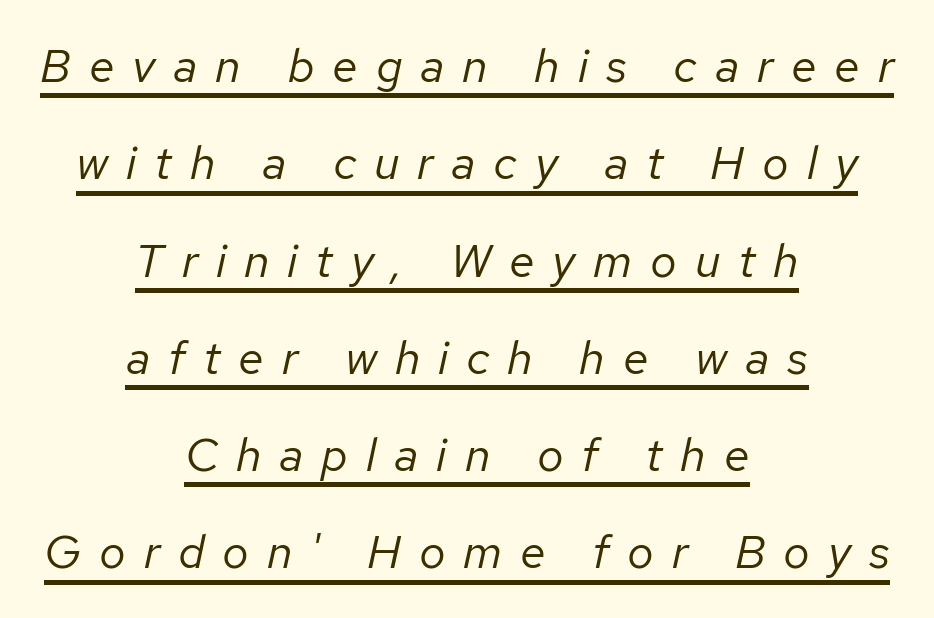
Check the space under the baseline: a stroke is drawn there. It's the slanting kind of type. This block would shrink considerably if given ordinary leading; it's expanded now. Weight: regular or lighter. A centered setting, common on invitations and titles, is used for this passage.
